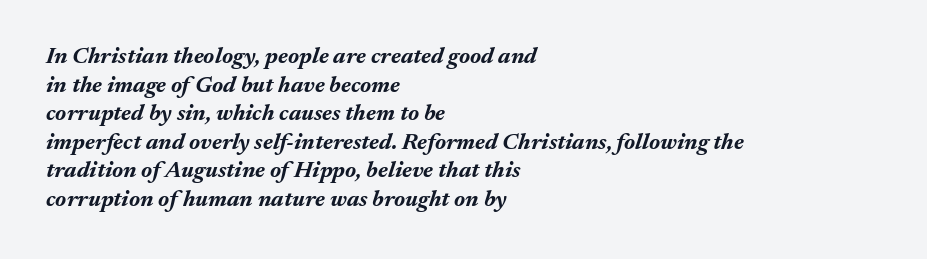
The typesetter chose a ragged-right arrangement here. Its strokes are broad and dark, the hallmark of bold type. Honestly, the letter spacing is just normal — you wouldn't notice it. Type without underlining. Rendered with sloped, italic letterforms.
